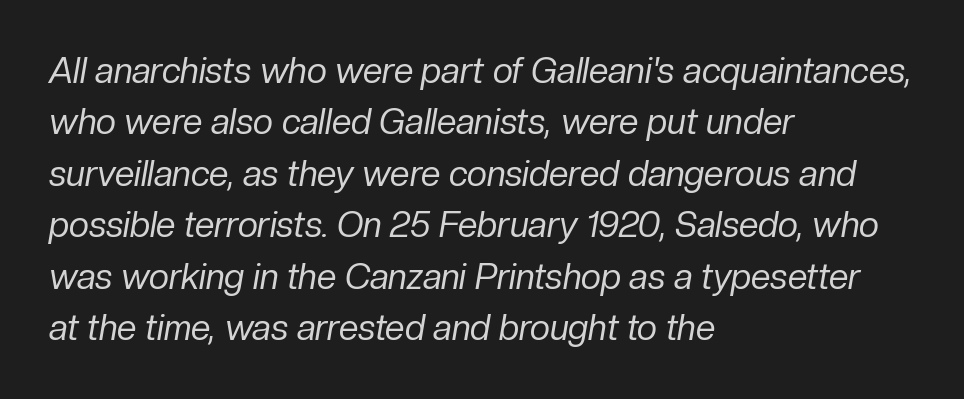
Q: Is the text bold? A: No.
Q: Is the text italic (slanted)? A: Yes, it leans right by about 10 degrees.
Q: Is the text underlined? A: No.
Q: How is the paragraph aligned? A: Left-aligned.
Q: Is the spacing between letters normal or unusually wide? A: Normal.
Q: Is the spacing between lines tight, normal or loose? A: Normal.
Q: Width (condensed, normal, or wide)? A: Normal.
Q: Stroke contrast? A: Low.
Q: x-height? A: Medium.
Q: Monospaced? A: No.
